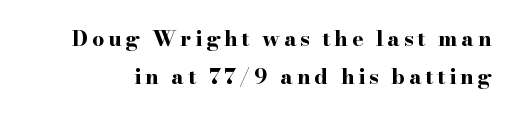
The image shows 21 px bold type, upright; set line spacing 1.79x, not underlined.
